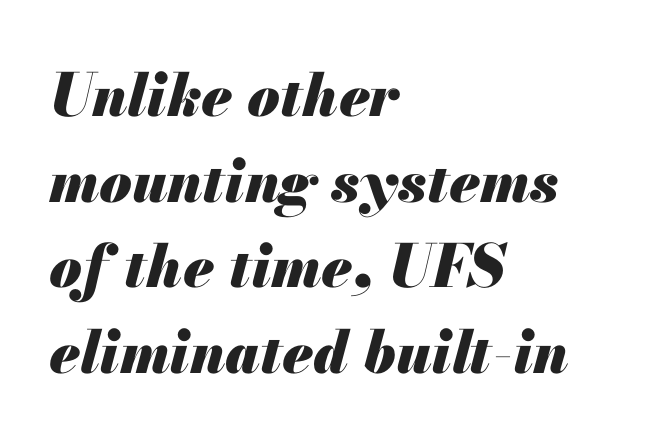
{"italic": "yes", "lean": "right", "slant_degrees": 13, "bold": "yes", "weight": "heavy", "width": "normal", "stroke_contrast": "medium", "x_height": "small", "monospaced": "no", "underline": "no", "align": "left", "line_spacing": "normal", "line_spacing_ratio": 1.45, "letter_spacing": "normal", "letter_spacing_em": 0.0, "glyph_px": 59}
